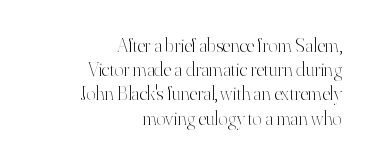
Check under the words: just untouched page. The typesetting does not lean heavy: it is not bold. The lettering stays uniformly vertical, giving the passage a roman look. All the whitespace from short lines collects on the left. How are the letters spaced? Ordinarily, with no added tracking.
